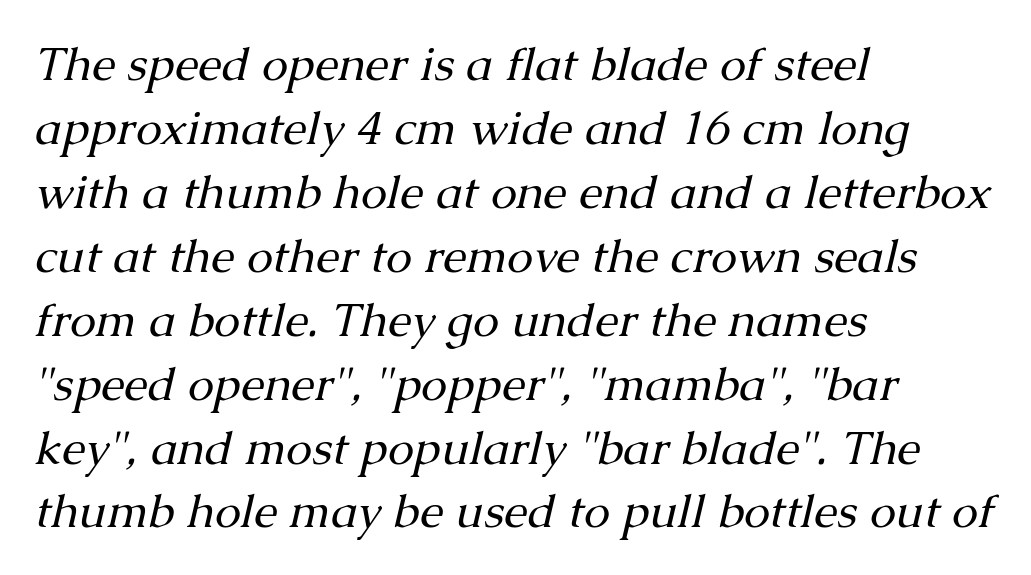
Where is the straight margin? On the left. The passage shown is not bold in any degree. Note the varied advance widths — an 'i' is clearly narrower than an 'm'. Between one letter and the next there's only the usual sliver of space. Vertically, the passage feels balanced, rows spaced as you'd expect.
